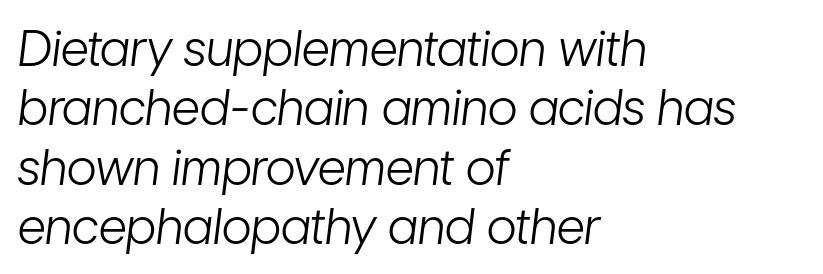
The gaps between neighbouring characters are ordinary and unremarkable. Weight: regular or lighter. The passage shown is typed in a proportional face where columns would drift. Is the block centered? No — it sits flush against the left margin.
